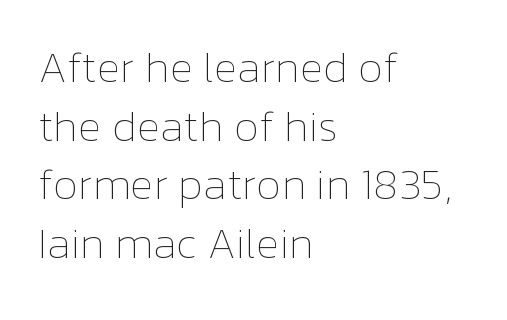
The typeface has the unassuming heft of standard copy or less. The letters advance in unequal steps, a hallmark of proportional type. Just letters on the line, the space beneath them empty. The rendering keeps characters at their native spacing.
